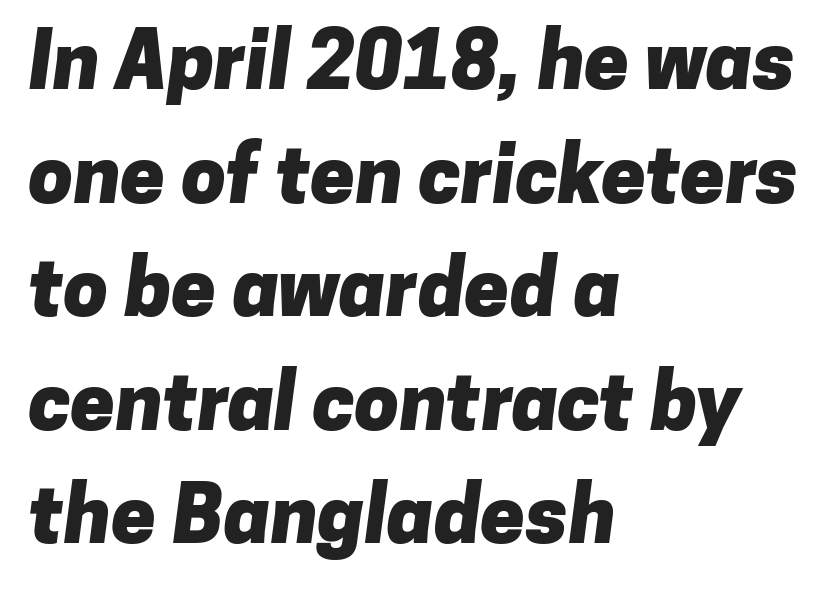
Q: Is the text bold? A: Yes.
Q: Is the typeface a serif or a sans-serif typeface? A: Sans-serif.
Q: Is the text underlined? A: No.
Q: How is the paragraph aligned? A: Left-aligned.
Q: Is the spacing between letters normal or unusually wide? A: Normal.
Q: Is the spacing between lines tight, normal or loose? A: Normal.
Q: Width (condensed, normal, or wide)? A: Normal.
Q: Stroke contrast? A: Low.
Q: x-height? A: Medium.
Q: Monospaced? A: No.
